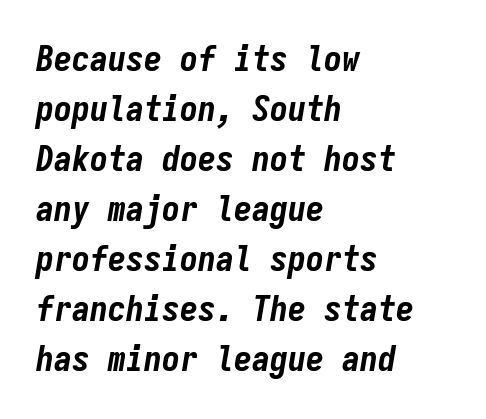
Q: Is the text bold? A: Yes.
Q: Is the text italic (slanted)? A: Yes, it leans right by about 9 degrees.
Q: Is the text underlined? A: No.
Q: How is the paragraph aligned? A: Left-aligned.
Q: Is the spacing between letters normal or unusually wide? A: Normal.
Q: Is the spacing between lines tight, normal or loose? A: Normal.
Q: Width (condensed, normal, or wide)? A: Condensed.
Q: Stroke contrast? A: Low.
Q: x-height? A: Medium.
Q: Monospaced? A: Yes.
